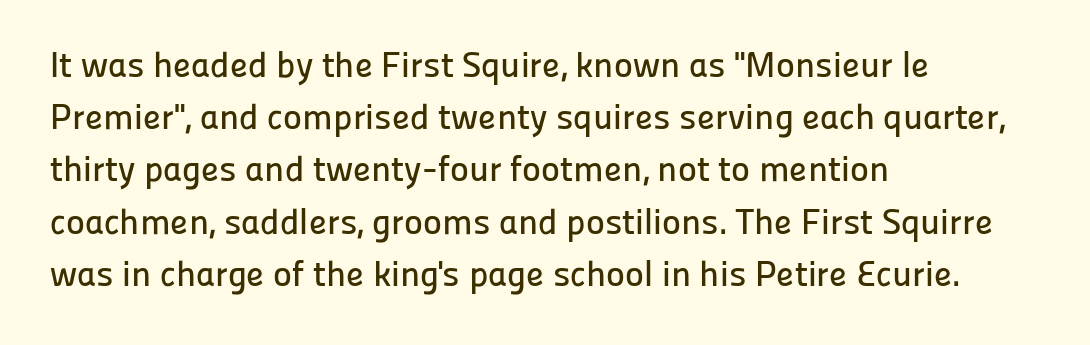
{"serif": "no", "italic": "no", "width": "normal", "stroke_contrast": "low", "x_height": "medium", "monospaced": "no", "underline": "no", "align": "left", "line_spacing": "normal", "line_spacing_ratio": 1.45, "letter_spacing": "normal", "letter_spacing_em": 0.0, "glyph_px": 36}
